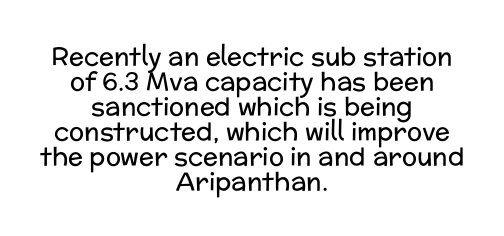
Q: Is the text bold? A: No.
Q: Is the text italic (slanted)? A: No, it is upright.
Q: Is the text underlined? A: No.
Q: How is the paragraph aligned? A: Centered.
Q: Is the spacing between letters normal or unusually wide? A: Normal.
Q: Is the spacing between lines tight, normal or loose? A: Tight.
